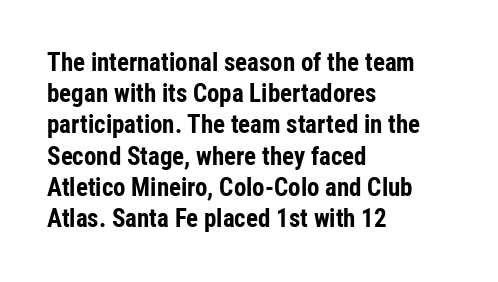
Caption: standard tracking, unaltered. Weight: bold. Line beginnings align vertically; line endings do not. The type sits square on the baseline with zero lean.
